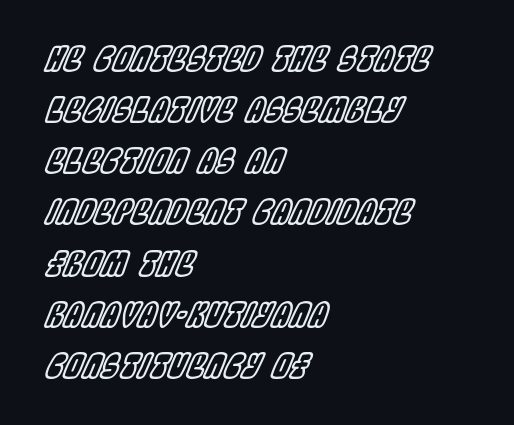
Q: Is the text italic (slanted)? A: Yes, it leans right by about 22 degrees.
Q: Is the text underlined? A: No.
Q: How is the paragraph aligned? A: Left-aligned.
Q: Is the spacing between letters normal or unusually wide? A: Normal.
Q: Is the spacing between lines tight, normal or loose? A: Normal.
Q: Width (condensed, normal, or wide)? A: Condensed.
Q: x-height? A: Large.
Q: Monospaced? A: No.
